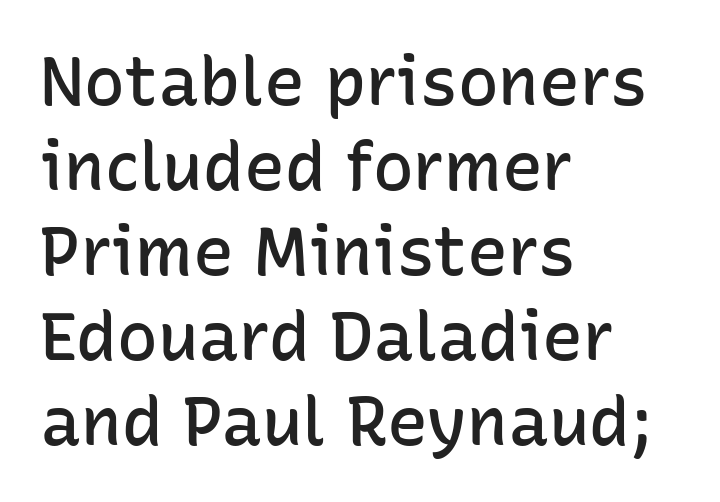
The image shows 68 px semibold sans-serif type, upright; set left-aligned, normal line spacing (1.25x), normal letter spacing, not underlined; low stroke contrast and a medium x-height.
